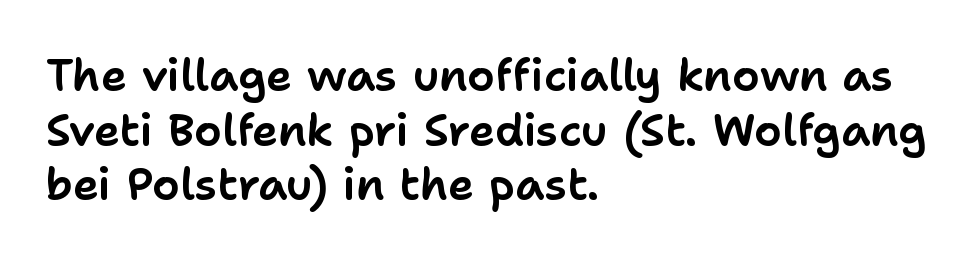
The image shows 44 px sans-serif type, upright; set left-aligned, line spacing 1.24x, normal letter spacing, not underlined; low stroke contrast and a medium x-height.
